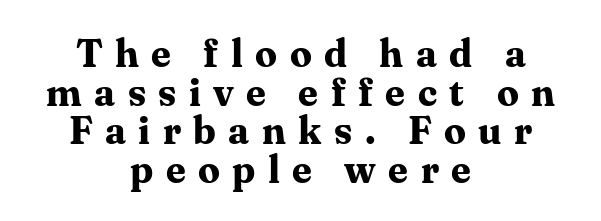
Alignment: centered. Descender tails drop into unmarked territory. The rendering uses natural spacing where letterforms have individual widths. Style check: upright. Loose tracking; the words dissolve into strings of separated letters. The characters display serif detailing at their extremities.
